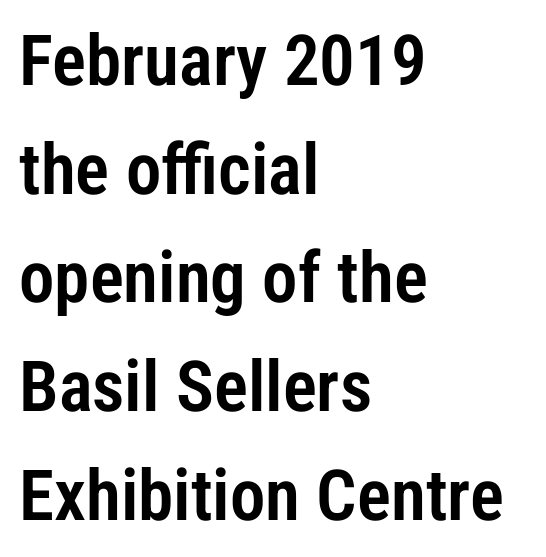
The image shows 71 px condensed sans-serif type, upright; set left-aligned, normal line spacing (1.53x), normal letter spacing, not underlined; low stroke contrast and a medium x-height.
